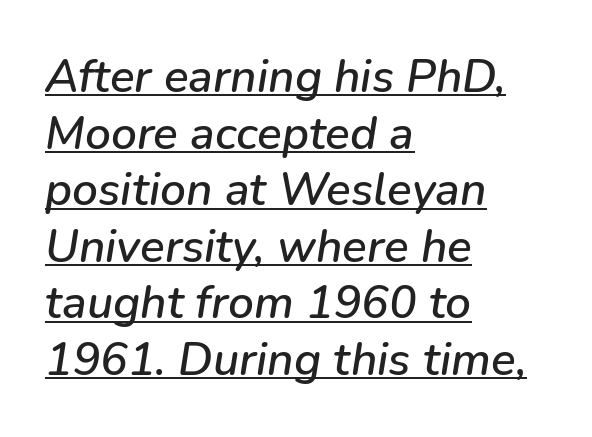
{"italic": "yes", "lean": "right", "slant_degrees": 9, "width": "normal", "stroke_contrast": "low", "x_height": "medium", "monospaced": "no", "underline": "yes", "align": "left", "line_spacing_ratio": 1.23, "letter_spacing": "normal", "letter_spacing_em": 0.0, "glyph_px": 46}
